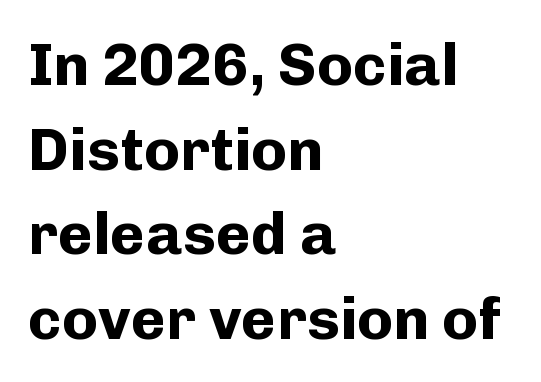
{"serif": "no", "italic": "no", "bold": "yes", "weight": "bold", "width": "normal", "stroke_contrast": "low", "x_height": "medium", "monospaced": "no", "underline": "no", "align": "left", "line_spacing": "normal", "line_spacing_ratio": 1.41, "letter_spacing": "normal", "letter_spacing_em": 0.0, "glyph_px": 60}
